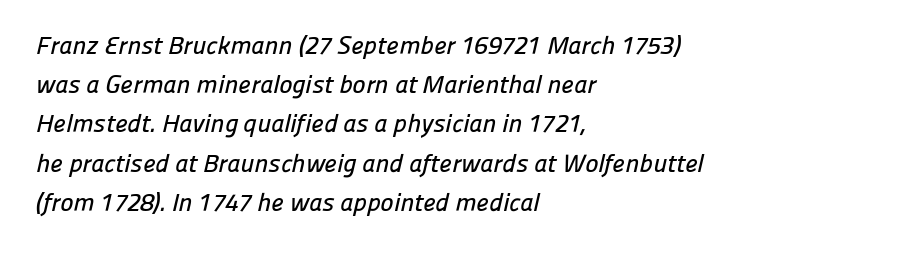
Q: Is the text underlined? A: No.
Q: How is the paragraph aligned? A: Left-aligned.
Q: Is the spacing between letters normal or unusually wide? A: Normal.
Q: Is the spacing between lines tight, normal or loose? A: Normal.
